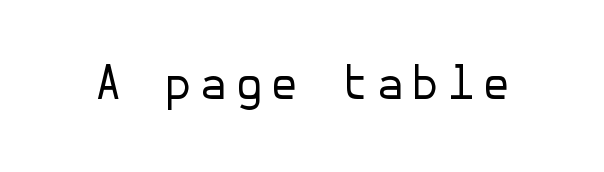
The image shows 46 px regular-weight sans-serif type, upright; set not underlined; low stroke contrast and a medium x-height.
